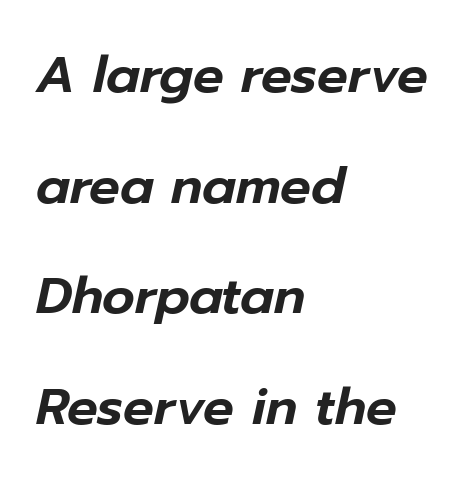
The image shows 51 px text type, italic (leaning right); set left-aligned, loose line spacing (2.17x), normal letter spacing, not underlined; low stroke contrast and a medium x-height.
